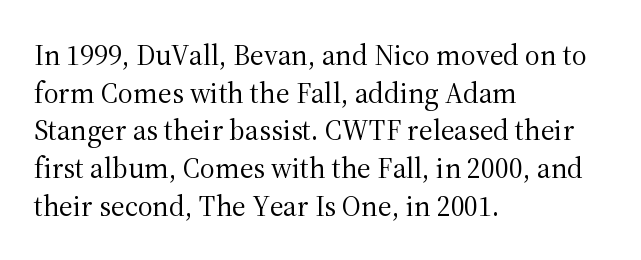
The image shows 29 px regular-weight serif type, upright; set left-aligned, normal line spacing (1.3x), normal letter spacing, not underlined; medium stroke contrast and a medium x-height.
